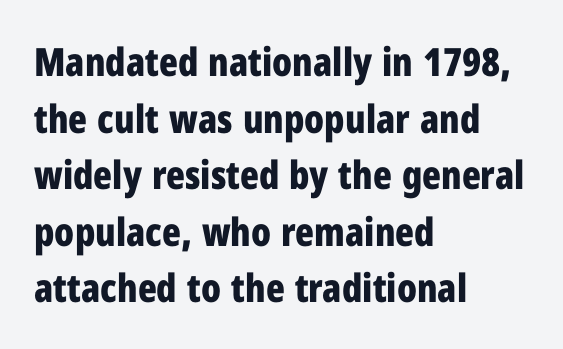
The image shows 39 px bold, condensed sans-serif type, upright; set left-aligned, normal line spacing (1.45x), normal letter spacing, not underlined; low stroke contrast and a medium x-height.
